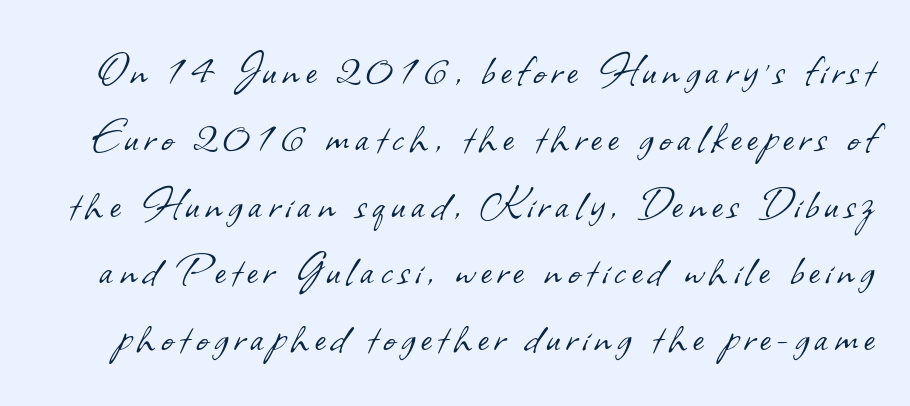
Q: Is the text bold? A: No.
Q: Is the typeface a serif or a sans-serif typeface? A: Sans-serif.
Q: Is the text underlined? A: No.
Q: Is the spacing between lines tight, normal or loose? A: Normal.
Q: Width (condensed, normal, or wide)? A: Normal.
Q: Stroke contrast? A: Low.
Q: x-height? A: Small.
Q: Monospaced? A: No.
